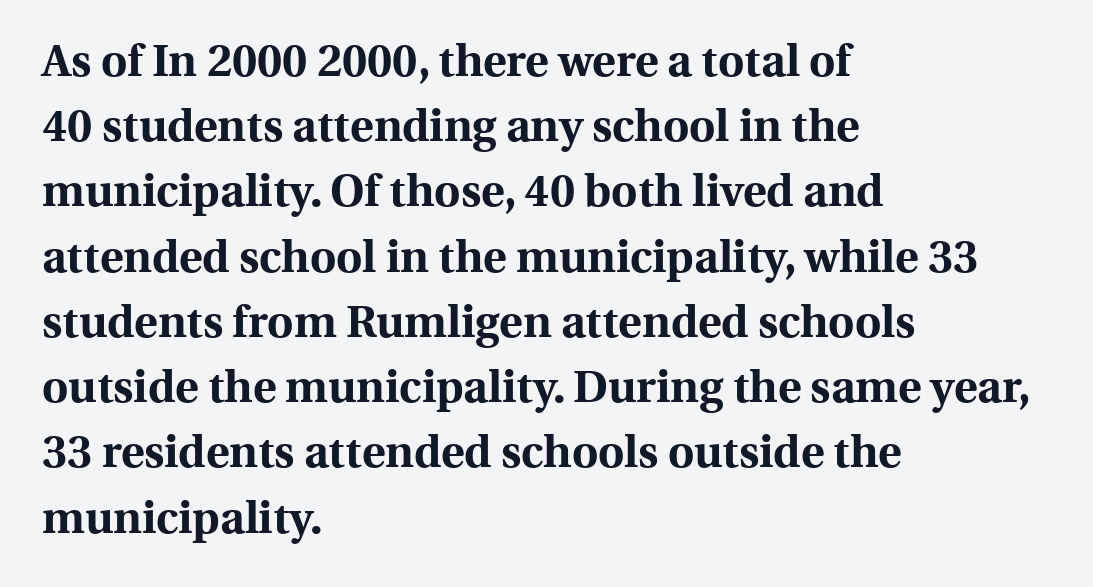
Q: Is the text bold? A: Yes.
Q: Is the text italic (slanted)? A: No, it is upright.
Q: Is the typeface a serif or a sans-serif typeface? A: Serif.
Q: Is the text underlined? A: No.
Q: How is the paragraph aligned? A: Left-aligned.
Q: Is the spacing between letters normal or unusually wide? A: Normal.
Q: Is the spacing between lines tight, normal or loose? A: Normal.
Q: Width (condensed, normal, or wide)? A: Normal.
Q: x-height? A: Medium.
Q: Monospaced? A: No.
